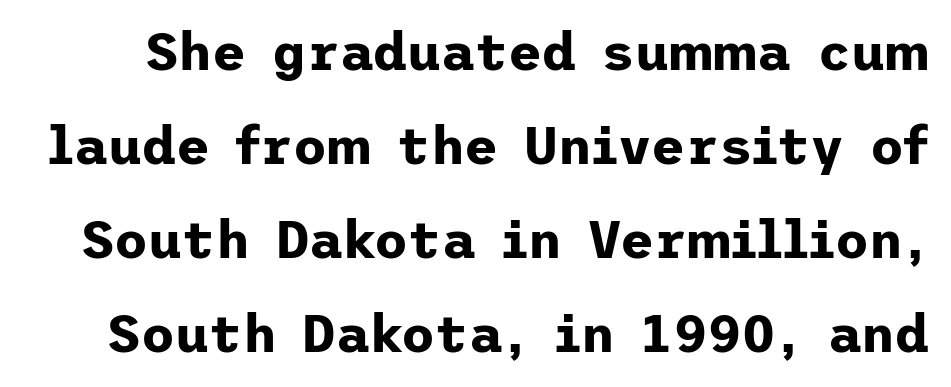
The image shows 52 px bold sans-serif type, upright; set line spacing 1.81x, normal letter spacing, not underlined; low stroke contrast and a medium x-height.
